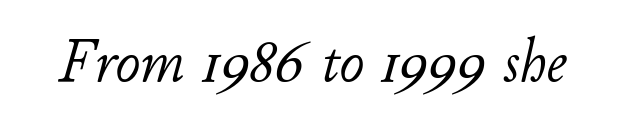
The image shows 61 px light type, italic (leaning right); set normal letter spacing, not underlined; low stroke contrast and a small x-height.
